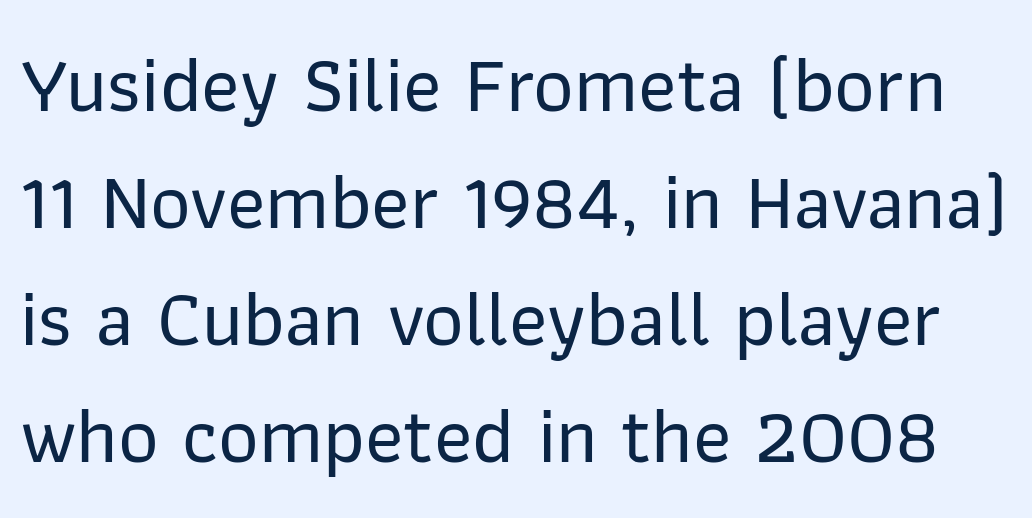
The image shows 79 px sans-serif type, upright; set normal line spacing (1.48x), normal letter spacing, not underlined; low stroke contrast and a medium x-height.
